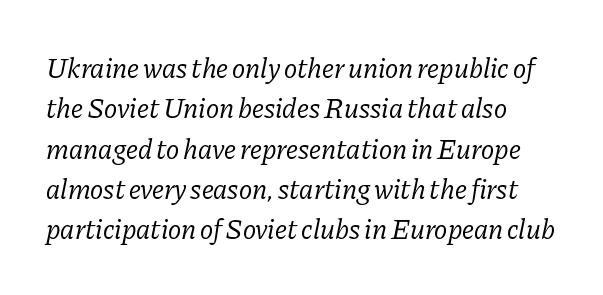
Is there much room between lines? A standard amount, neither cramped nor airy. Compared with a typical body face, this is equally light or lighter still. Nothing unusual about the tracking: characters are spaced as the font intends. Looks like regular typesetting: each glyph gets only the width it needs.
